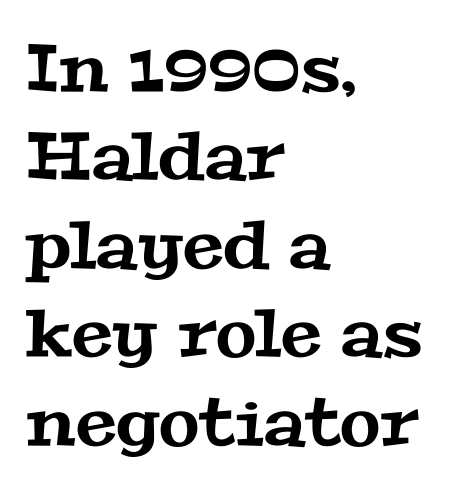
Q: Is the typeface a serif or a sans-serif typeface? A: Serif.
Q: Is the text underlined? A: No.
Q: How is the paragraph aligned? A: Left-aligned.
Q: Is the spacing between letters normal or unusually wide? A: Normal.
Q: Is the spacing between lines tight, normal or loose? A: Normal.
Q: Width (condensed, normal, or wide)? A: Wide.
Q: Stroke contrast? A: Medium.
Q: x-height? A: Medium.
Q: Monospaced? A: No.
